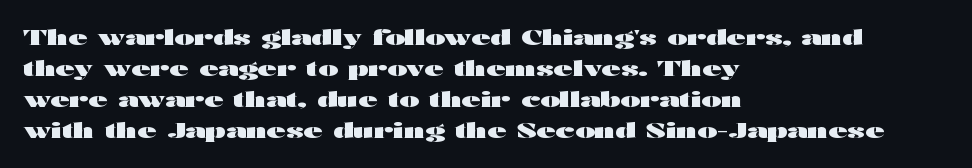
{"italic": "no", "bold": "yes", "underline": "no", "align": "left", "line_spacing": "normal", "line_spacing_ratio": 1.47, "letter_spacing": "normal", "letter_spacing_em": 0.0, "glyph_px": 21}
